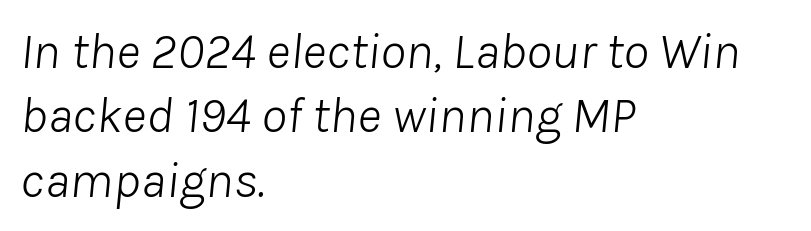
Q: Is the text bold? A: No.
Q: Is the text italic (slanted)? A: Yes, it leans right by about 8 degrees.
Q: Is the text underlined? A: No.
Q: How is the paragraph aligned? A: Left-aligned.
Q: Is the spacing between letters normal or unusually wide? A: Normal.
Q: Width (condensed, normal, or wide)? A: Normal.
Q: Stroke contrast? A: Low.
Q: x-height? A: Medium.
Q: Monospaced? A: No.
